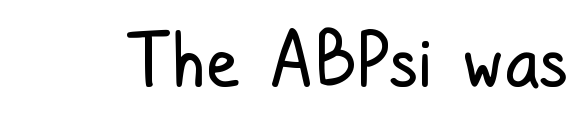
{"serif": "no", "italic": "no", "bold": "no", "weight": "regular", "width": "condensed", "stroke_contrast": "low", "x_height": "medium", "monospaced": "no", "underline": "no", "letter_spacing": "normal", "letter_spacing_em": 0.0, "glyph_px": 74}
